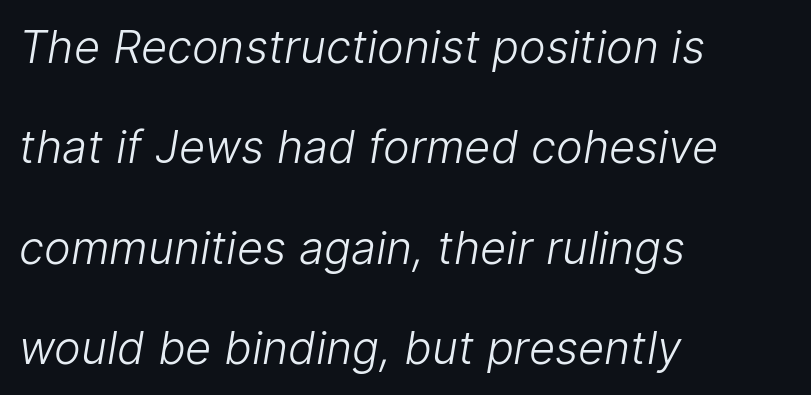
Q: Is the text bold? A: No.
Q: Is the typeface a serif or a sans-serif typeface? A: Sans-serif.
Q: Is the text underlined? A: No.
Q: How is the paragraph aligned? A: Left-aligned.
Q: Is the spacing between letters normal or unusually wide? A: Normal.
Q: Is the spacing between lines tight, normal or loose? A: Loose.
Q: Width (condensed, normal, or wide)? A: Normal.
Q: Stroke contrast? A: Low.
Q: x-height? A: Medium.
Q: Monospaced? A: No.
